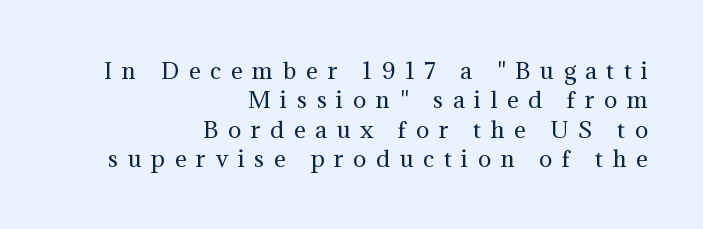
The text block is weighted toward the right margin, trailing off unevenly leftward. The axis of the letterforms is exactly vertical. Glyph-to-glyph distance is far greater than everyday printed text. The cut favours lightness, reaching ordinary text weight at its darkest. The specimen omits any rule beneath the text block's lines. The passage shown stacks its lines at a standard gap.
